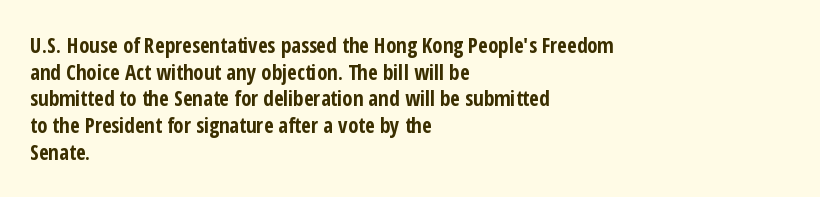
Honestly, the row spacing looks completely unremarkable. Posture: upright roman. Plenty of ink on the page — the face is bold. Typeset ragged right — the left edge is the straight one.
